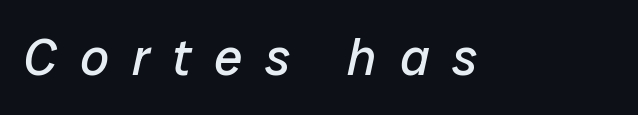
The image shows 51 px regular-weight type, italic (leaning right); set unusually wide letter spacing (+0.45 em), not underlined; low stroke contrast and a medium x-height.
